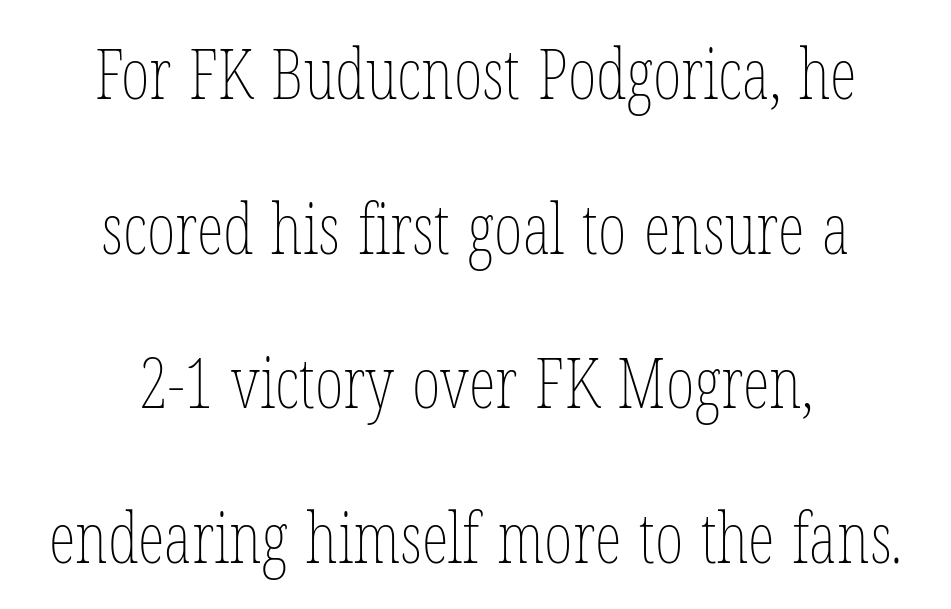
These lines keep a tight, regular rhythm from letter to letter. Decoration check: the copy has no underline. Posture: upright roman. The whitespace from short lines is split evenly between both sides.
